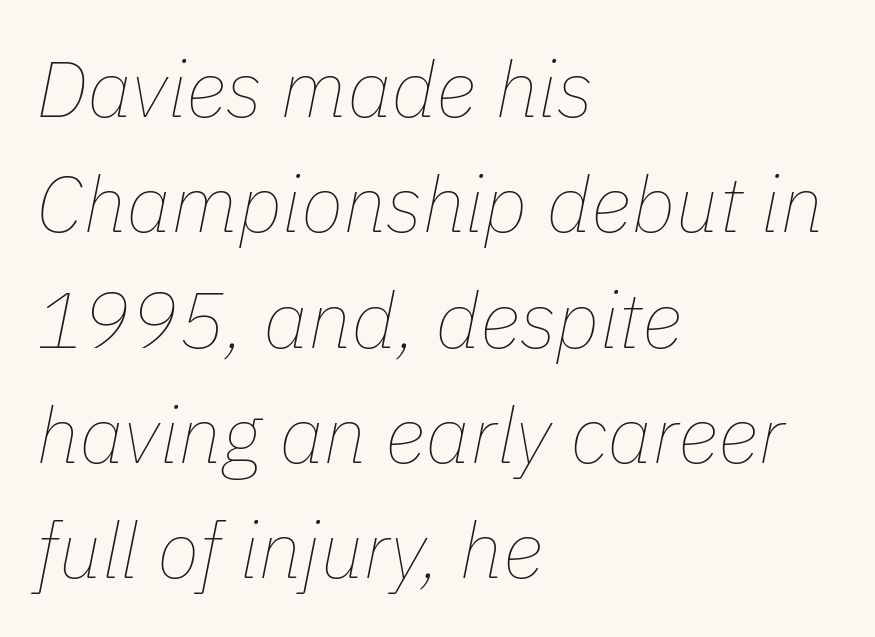
{"italic": "yes", "lean": "right", "slant_degrees": 11, "bold": "no", "weight": "thin", "width": "normal", "stroke_contrast": "low", "x_height": "medium", "monospaced": "no", "underline": "no", "align": "left", "line_spacing": "normal", "line_spacing_ratio": 1.46, "letter_spacing": "normal", "letter_spacing_em": 0.0, "glyph_px": 79}
